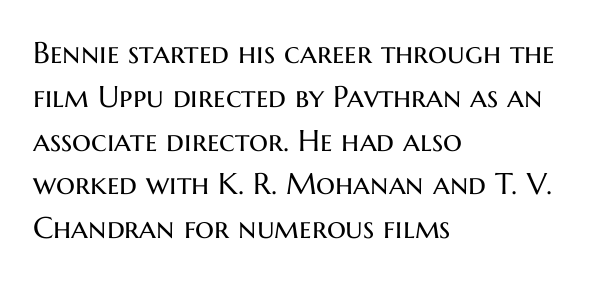
Has an underline been added? It has not. These lines are set flush left with a ragged right edge. Character widths vary here, with narrow letters taking less room than wide ones. A normal amount of white space separates one row of letters from the next. Does the type have serifs? No, each stem ends abruptly. Summary of weight: not heavy and not bold.
